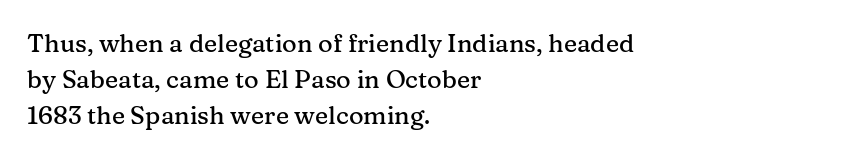
Q: Is the text italic (slanted)? A: No, it is upright.
Q: Is the text underlined? A: No.
Q: How is the paragraph aligned? A: Left-aligned.
Q: Is the spacing between letters normal or unusually wide? A: Normal.
Q: Is the spacing between lines tight, normal or loose? A: Normal.
